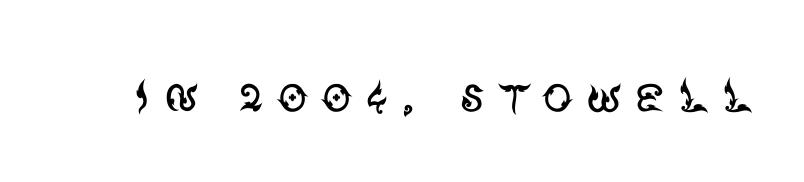
The image shows 62 px regular-weight sans-serif type, upright; set not underlined; medium stroke contrast and a large x-height.
